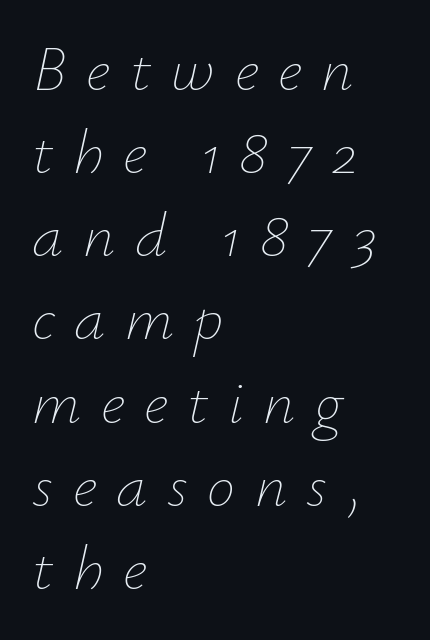
The image shows 63 px thin type, italic (leaning right); set left-aligned, normal line spacing (1.32x), unusually wide letter spacing (+0.31 em), not underlined; low stroke contrast and a small x-height.
